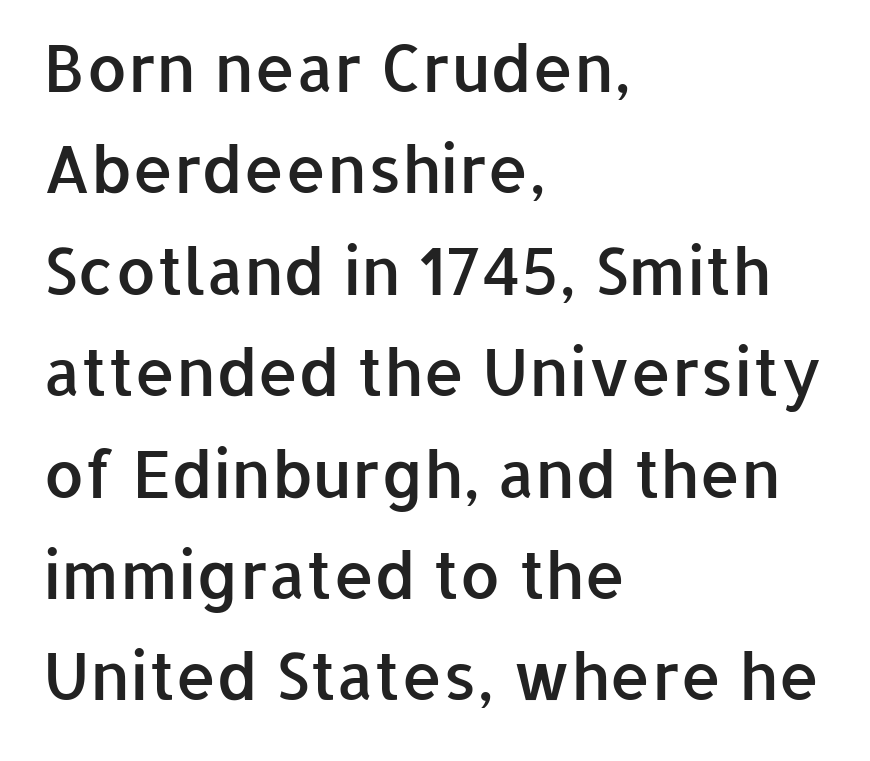
{"serif": "no", "italic": "no", "bold": "semi", "weight": "semibold", "width": "normal", "stroke_contrast": "low", "x_height": "medium", "monospaced": "no", "underline": "no", "align": "left", "line_spacing": "normal", "line_spacing_ratio": 1.56, "letter_spacing": "normal", "letter_spacing_em": 0.0, "glyph_px": 65}
